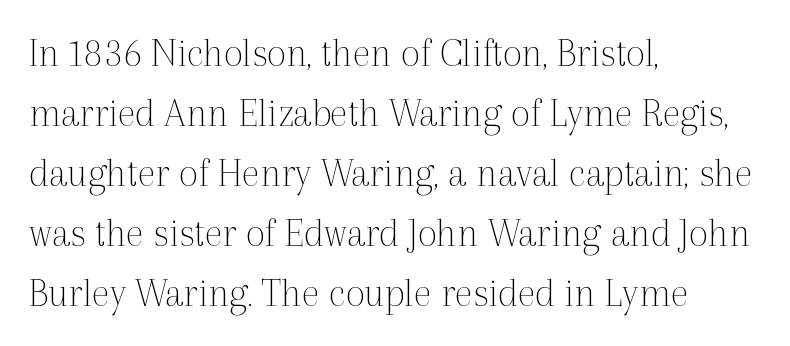
The image shows 42 px thin serif type, upright; set left-aligned, normal line spacing (1.43x), normal letter spacing, not underlined; a medium x-height.
